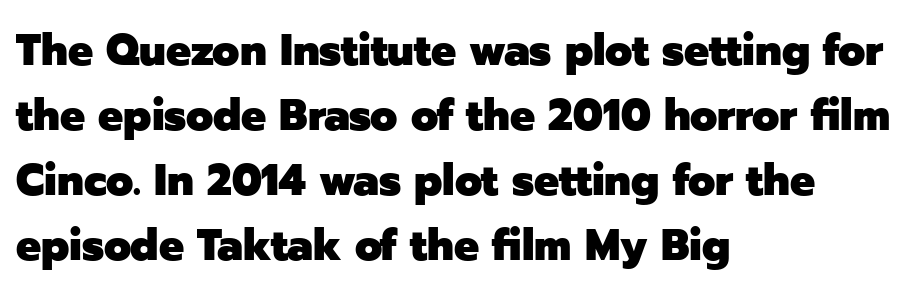
{"serif": "no", "italic": "no", "bold": "yes", "weight": "heavy", "width": "normal", "stroke_contrast": "low", "x_height": "medium", "monospaced": "no", "underline": "no", "align": "left", "line_spacing": "normal", "line_spacing_ratio": 1.48, "letter_spacing": "normal", "letter_spacing_em": 0.0, "glyph_px": 44}
